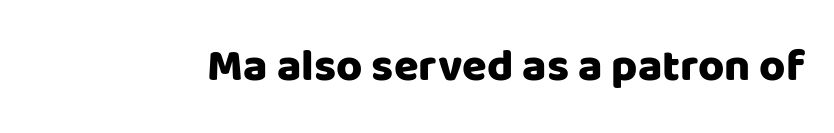
The image shows 45 px sans-serif type, upright; set normal letter spacing, not underlined; low stroke contrast and a large x-height.
